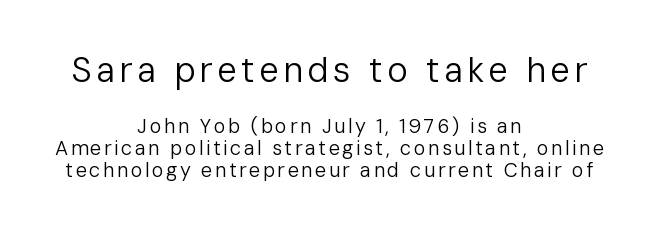
Stem width sits at or under what a default text font uses. In terms of posture, this sample is upright. The line-height multiplier appears low, near solid setting. These lines are rendered in a variable-pitch font. The designer went with a sans here, leaving each stem footless.
